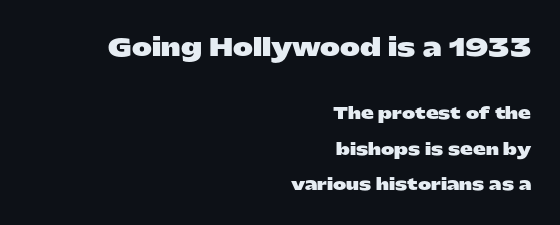
{"italic": "no", "bold": "yes", "underline": "no", "align": "right", "line_spacing": "loose", "line_spacing_ratio": 2.21, "letter_spacing": "normal", "letter_spacing_em": 0.0, "larger_block": "first", "size_ratio": 1.5, "glyph_px": 24}
